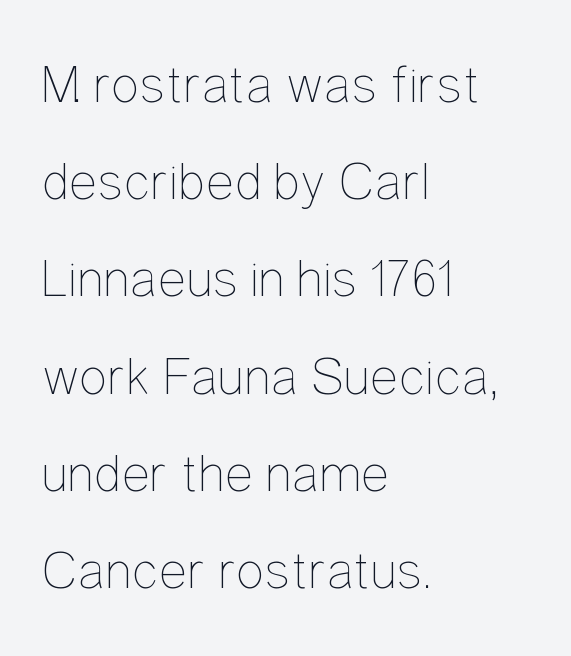
{"italic": "no", "bold": "no", "weight": "thin", "width": "condensed", "stroke_contrast": "low", "x_height": "medium", "monospaced": "no", "underline": "no", "align": "left", "line_spacing_ratio": 1.8, "letter_spacing": "normal", "letter_spacing_em": 0.0, "glyph_px": 54}
